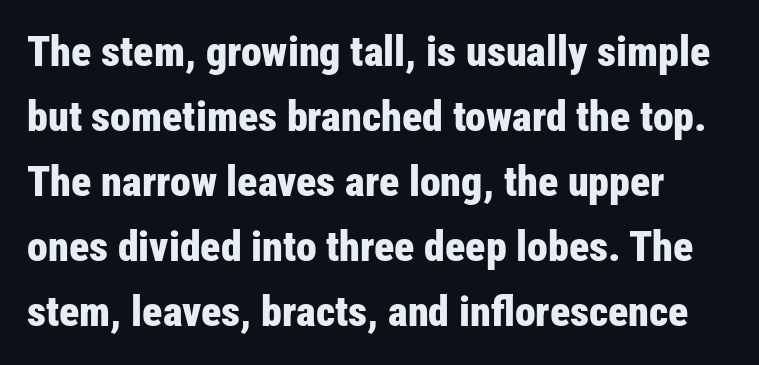
{"serif": "no", "italic": "no", "bold": "yes", "weight": "bold", "width": "condensed", "stroke_contrast": "low", "x_height": "medium", "monospaced": "no", "underline": "no", "line_spacing": "normal", "line_spacing_ratio": 1.55, "letter_spacing": "normal", "letter_spacing_em": 0.0, "glyph_px": 42}
